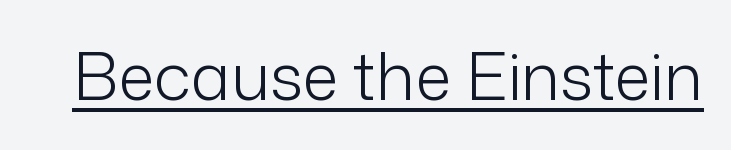
{"serif": "no", "italic": "no", "bold": "no", "weight": "light", "width": "normal", "stroke_contrast": "low", "x_height": "medium", "monospaced": "no", "underline": "yes", "letter_spacing": "normal", "letter_spacing_em": 0.0, "glyph_px": 66}
